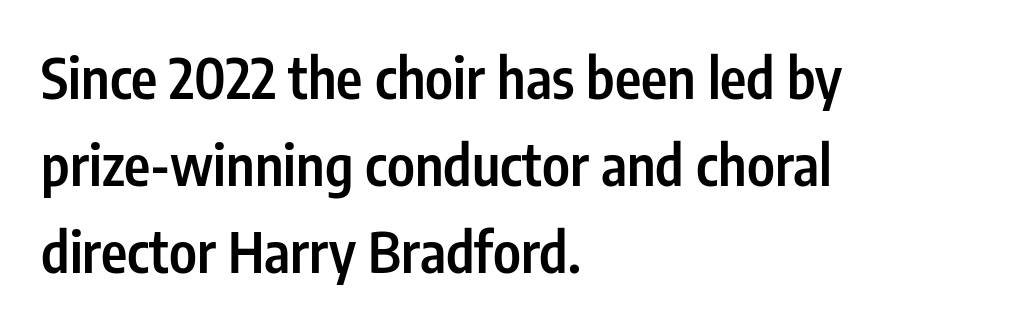
The image shows 56 px semibold, condensed sans-serif type, upright; set left-aligned, normal line spacing (1.55x), normal letter spacing, not underlined; low stroke contrast and a medium x-height.
